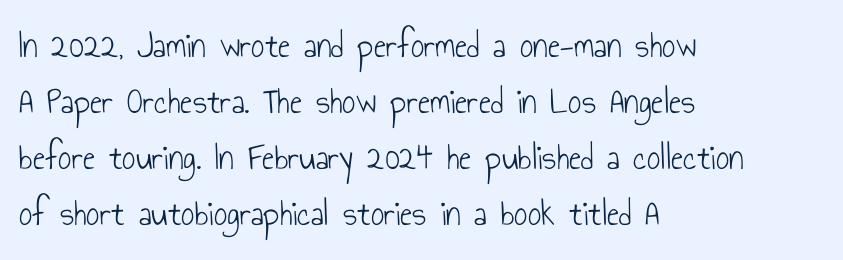
One glance says typical: line gaps are just what's usual. Letters have the restrained weight of plain body copy at most. No word sits above an underline. Italic: no, the glyphs are upright roman. Honestly, the letter spacing is just normal — you wouldn't notice it.
